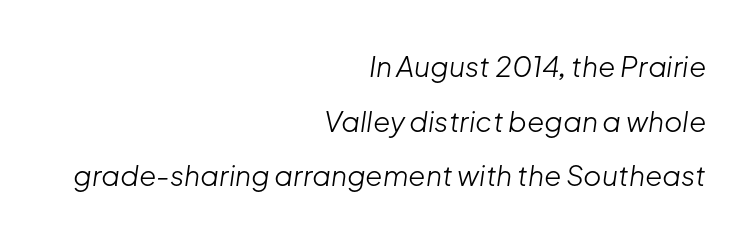
{"italic": "yes", "lean": "right", "slant_degrees": 8, "bold": "no", "weight": "light", "width": "normal", "stroke_contrast": "low", "x_height": "medium", "monospaced": "no", "underline": "no", "align": "right", "line_spacing": "loose", "line_spacing_ratio": 1.95, "letter_spacing": "normal", "letter_spacing_em": 0.0, "glyph_px": 28}
